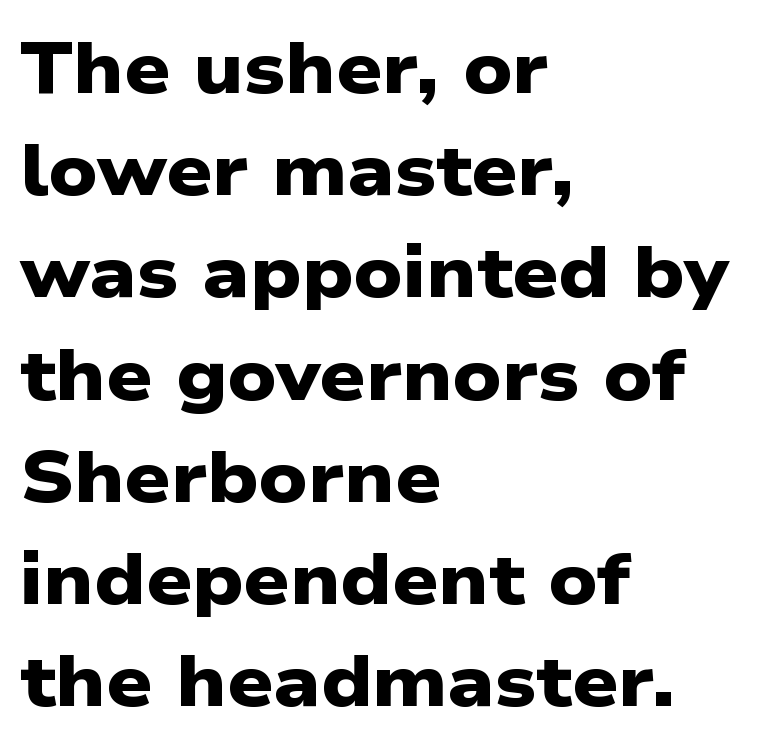
Beneath every word, the page is bare. Left-aligned paragraph, ragged on the right. Think of a printed novel: that variable character pitch is what you see here. Regarding serifs, this sample does without them.
